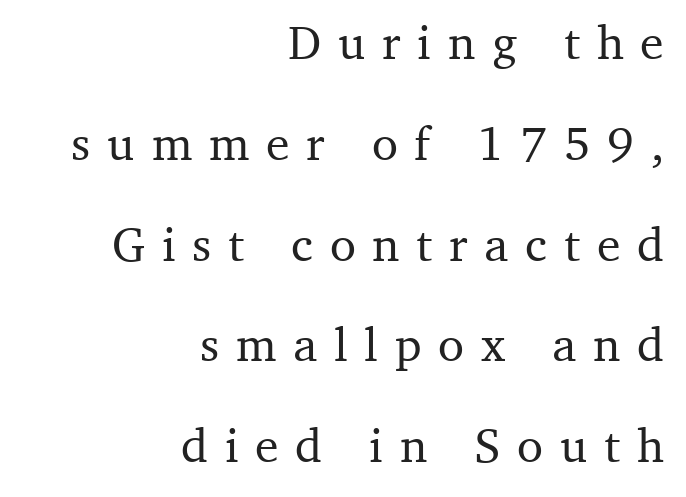
{"serif": "yes", "italic": "no", "width": "normal", "stroke_contrast": "medium", "x_height": "medium", "monospaced": "no", "underline": "no", "align": "right", "line_spacing": "loose", "line_spacing_ratio": 2.1, "letter_spacing": "wide", "letter_spacing_em": 0.35, "glyph_px": 48}
